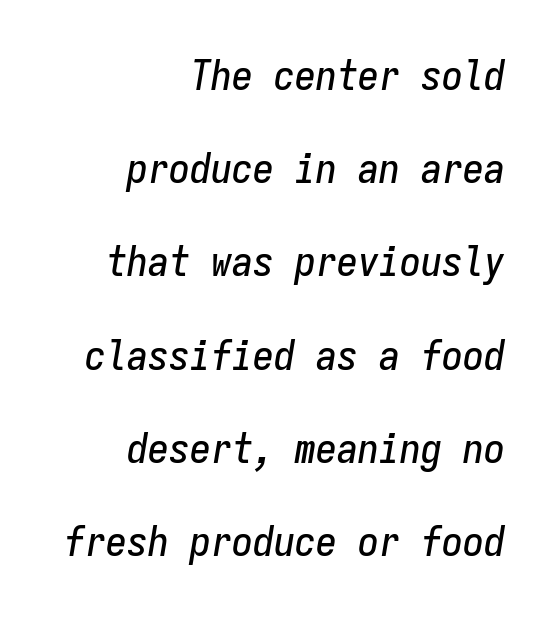
Compared with typical paragraphs, the rows here are farther apart. Is the type slanted? Yes — the strokes lean at a clear angle. Nothing unusual about the tracking: characters are spaced as the font intends. Line ends are locked; line starts wander.
